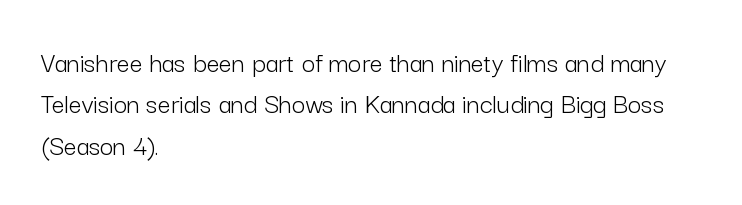
{"serif": "no", "italic": "no", "bold": "no", "weight": "light", "width": "normal", "stroke_contrast": "low", "x_height": "medium", "monospaced": "no", "underline": "no", "align": "left", "line_spacing": "normal", "line_spacing_ratio": 1.43, "letter_spacing": "normal", "letter_spacing_em": 0.0, "glyph_px": 29}
